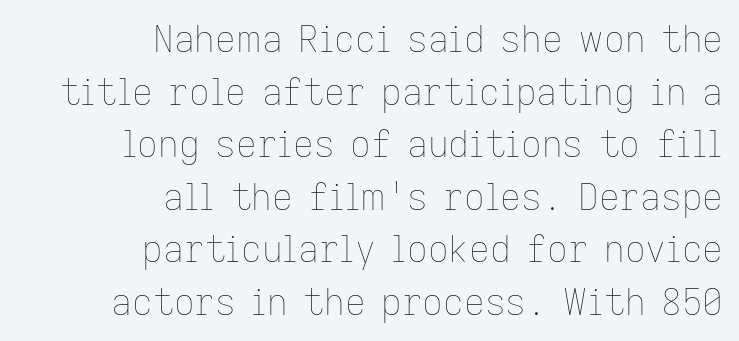
Q: Is the text bold? A: No.
Q: Is the text italic (slanted)? A: No, it is upright.
Q: Is the text underlined? A: No.
Q: How is the paragraph aligned? A: Right-aligned.
Q: Is the spacing between letters normal or unusually wide? A: Normal.
Q: Is the spacing between lines tight, normal or loose? A: Normal.
Q: Width (condensed, normal, or wide)? A: Normal.
Q: Stroke contrast? A: Low.
Q: x-height? A: Medium.
Q: Monospaced? A: No.
